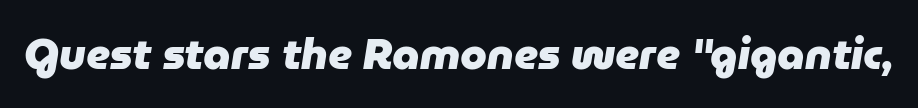
Q: Is the text bold? A: Yes.
Q: Is the text italic (slanted)? A: Yes, it leans right by about 9 degrees.
Q: Is the text underlined? A: No.
Q: Is the spacing between letters normal or unusually wide? A: Normal.
Q: Width (condensed, normal, or wide)? A: Normal.
Q: Stroke contrast? A: Low.
Q: x-height? A: Medium.
Q: Monospaced? A: No.
